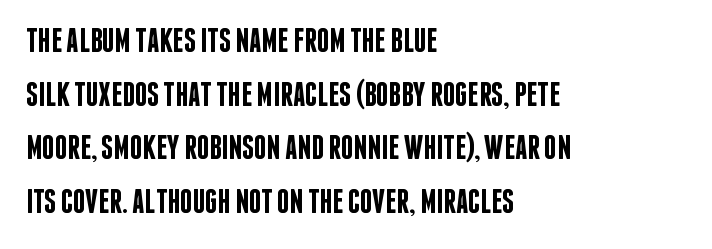
The image shows 34 px semibold, condensed sans-serif type, upright; set left-aligned, normal line spacing (1.58x), normal letter spacing, not underlined; low stroke contrast and a large x-height.
